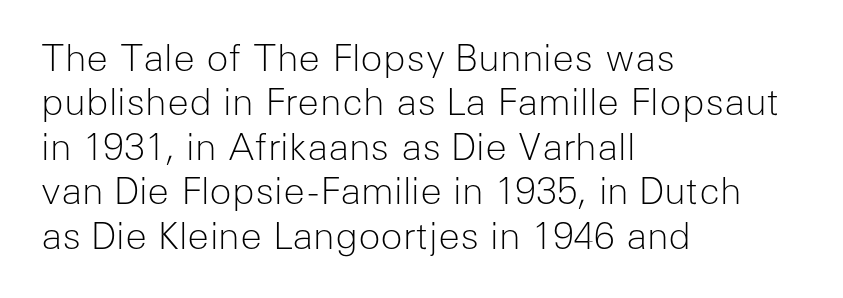
Stems here are at most as thick as an everyday book face. A bare baseline throughout the passage. This sample is left-justified, so line endings fall wherever the words run out. You could call the tracking neutral — neither tight nor loose.
